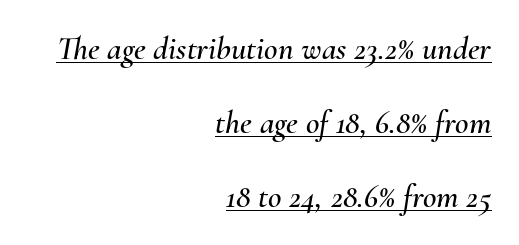
Caption: multi-line text, flush right, ragged left. Compared with ordinary roman type, these characters are visibly tilted. Each letter keeps its own natural width here, so spacing adapts to shape. Each line of the rendering has a horizontal stroke beneath the glyphs. Regarding leading, the lines here are spaced well apart.
